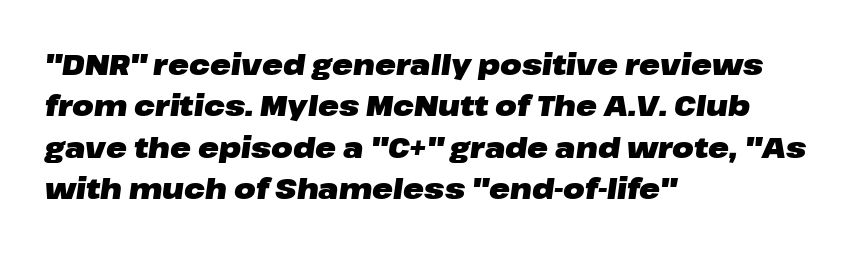
The image shows 28 px heavy, wide type, italic (leaning right); set left-aligned, normal line spacing (1.48x), normal letter spacing, not underlined; low stroke contrast and a medium x-height.
